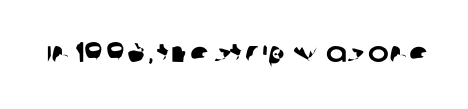
Descender tails drop into unmarked territory. The rendering keeps characters at their native spacing. Is this a fixed-width face? No — the glyphs have proportional, varying widths. Unlike a traditional serif, this face leaves its strokes unadorned.
